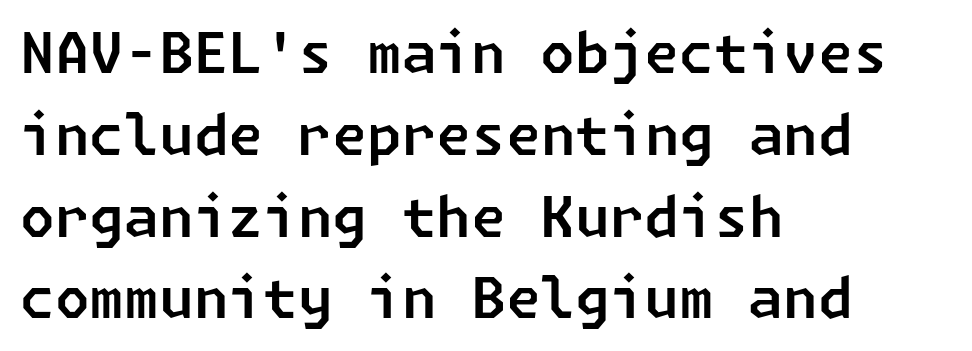
Q: Is the typeface a serif or a sans-serif typeface? A: Sans-serif.
Q: Is the text underlined? A: No.
Q: How is the paragraph aligned? A: Left-aligned.
Q: Is the spacing between letters normal or unusually wide? A: Normal.
Q: Is the spacing between lines tight, normal or loose? A: Normal.
Q: Width (condensed, normal, or wide)? A: Normal.
Q: Stroke contrast? A: Low.
Q: x-height? A: Medium.
